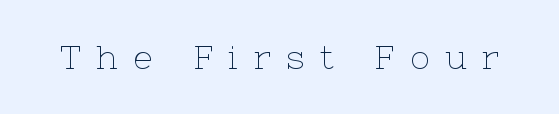
{"serif": "yes", "italic": "no", "bold": "no", "weight": "thin", "width": "normal", "stroke_contrast": "low", "x_height": "medium", "monospaced": "no", "underline": "no", "letter_spacing": "wide", "letter_spacing_em": 0.48, "glyph_px": 33}
